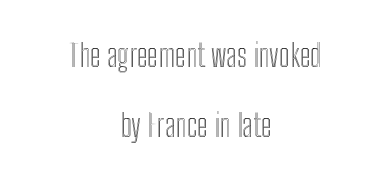
Q: Is the text italic (slanted)? A: No, it is upright.
Q: Is the text underlined? A: No.
Q: How is the paragraph aligned? A: Centered.
Q: Is the spacing between letters normal or unusually wide? A: Normal.
Q: Is the spacing between lines tight, normal or loose? A: Loose.
Q: Width (condensed, normal, or wide)? A: Condensed.
Q: x-height? A: Medium.
Q: Monospaced? A: No.
